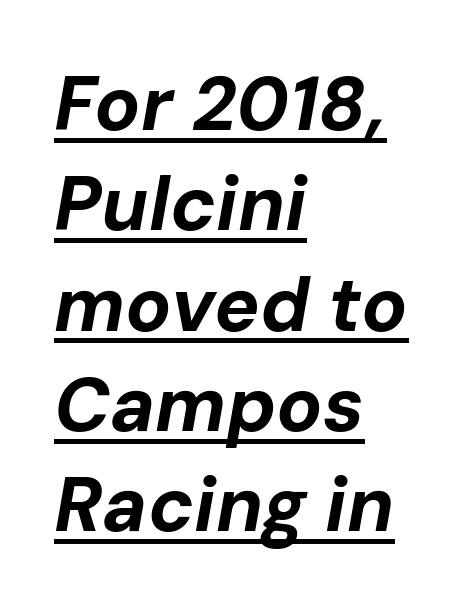
The text block is weighted toward the left margin, trailing off unevenly rightward. Underlined type. The passage shown is typed in a proportional face where columns would drift. The axis of the letterforms is tilted away from vertical. This is heavy type, rendered in bold. The type is set solid horizontally, with unmodified tracking.
